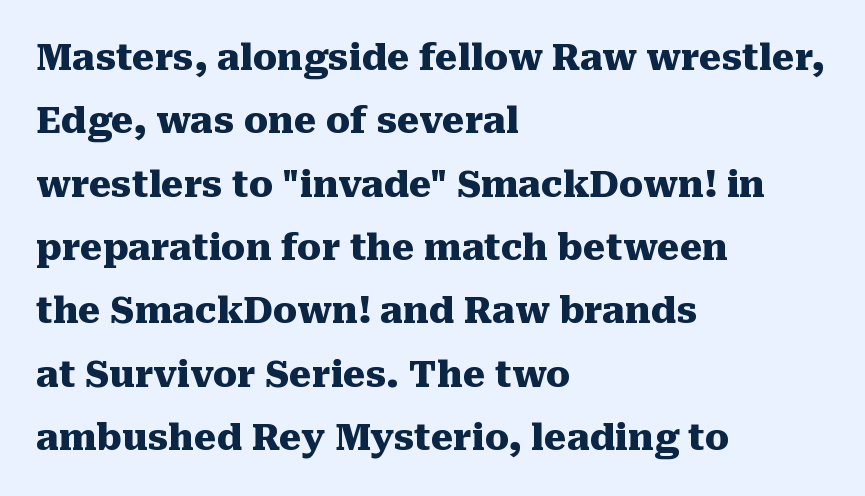
Q: Is the text bold? A: Yes.
Q: Is the text italic (slanted)? A: No, it is upright.
Q: Is the typeface a serif or a sans-serif typeface? A: Serif.
Q: Is the text underlined? A: No.
Q: How is the paragraph aligned? A: Left-aligned.
Q: Is the spacing between letters normal or unusually wide? A: Normal.
Q: Width (condensed, normal, or wide)? A: Normal.
Q: Stroke contrast? A: Medium.
Q: x-height? A: Medium.
Q: Monospaced? A: No.
